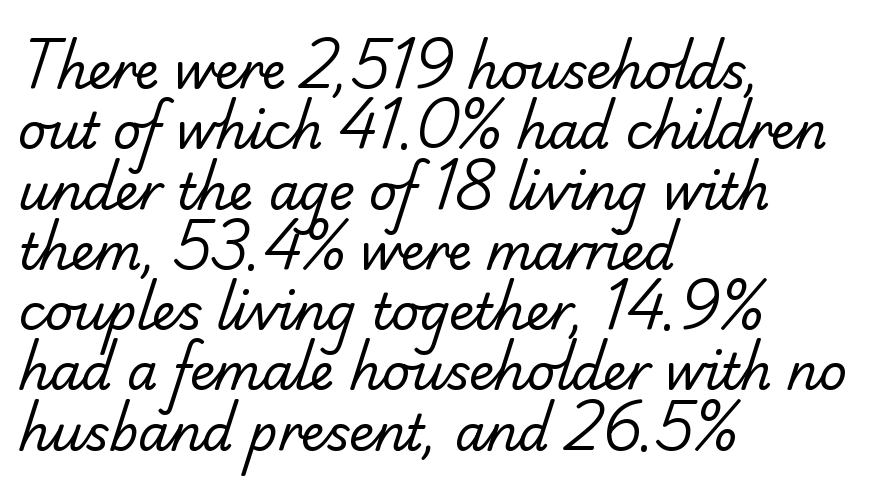
This is not heavy type; no bold has been used. Plain, unruled lines of type. What stands out about the letter spacing? Nothing — it is the standard amount. Looks like regular typesetting: each glyph gets only the width it needs. A classic flush-left, rag-right setting is used for this passage. The font family rendered here belongs to the sans-serif group.
